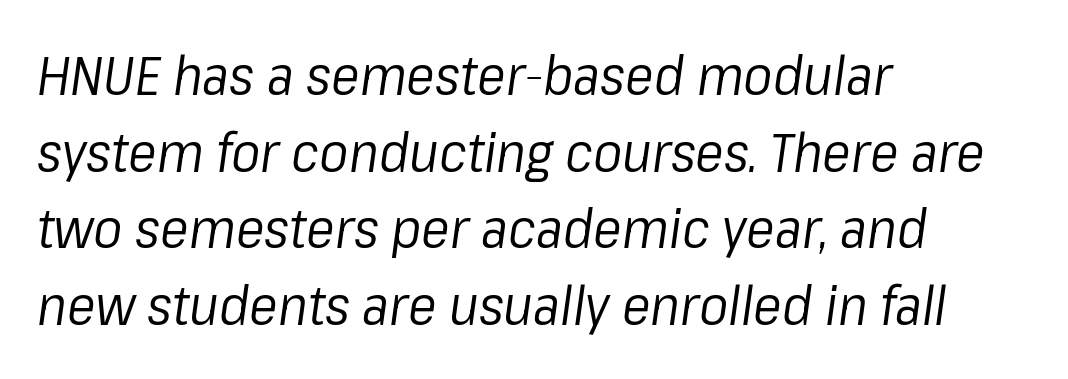
The image shows 54 px regular-weight type, italic (leaning right); set left-aligned, normal line spacing (1.42x), normal letter spacing, not underlined; low stroke contrast and a medium x-height.
